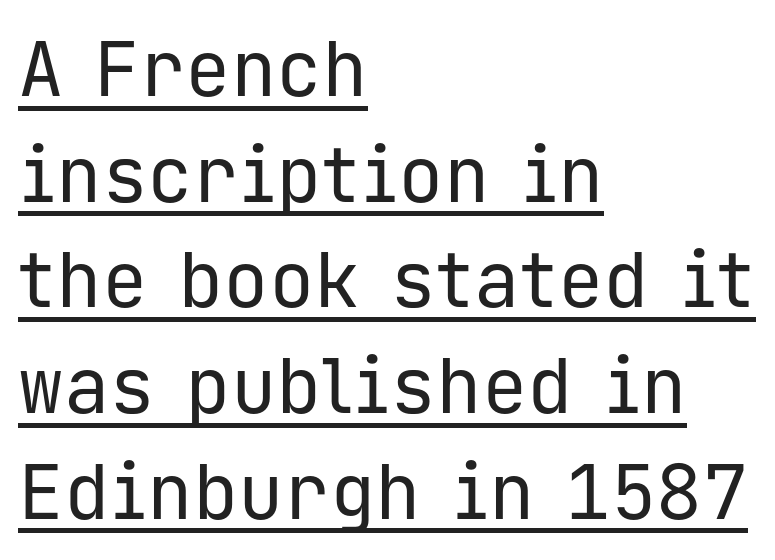
The image shows 76 px regular-weight sans-serif type, upright, monospaced; set left-aligned, normal line spacing (1.39x), normal letter spacing, underlined; low stroke contrast and a medium x-height.
